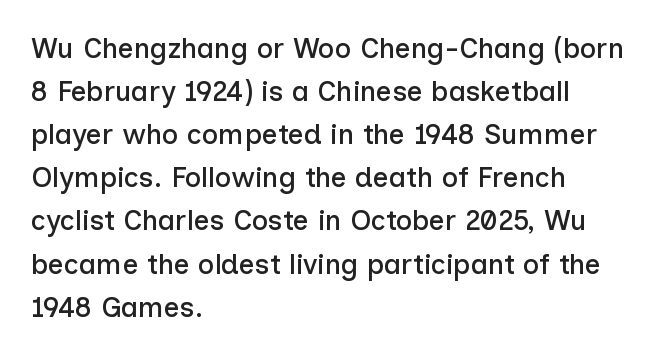
Vertically, the passage feels balanced, rows spaced as you'd expect. What kind of face is this? One without serifs — a sans. Here the designer chose a conventional face with non-uniform glyph widths. Look at the tracking — it's just the regular setting, nothing added. Designer's note — italics off, roman on.
